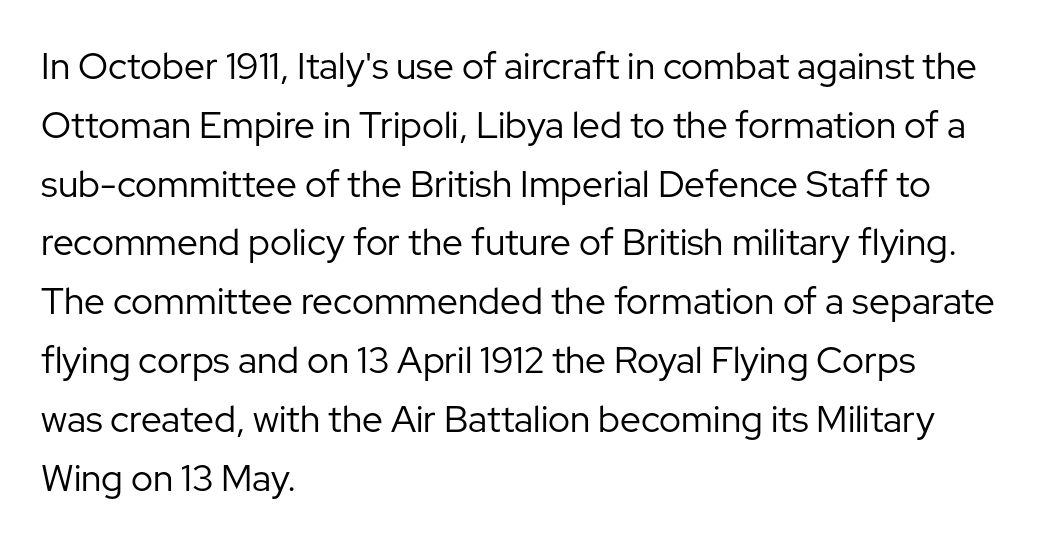
The image shows 37 px regular-weight sans-serif type, upright; set left-aligned, normal line spacing (1.59x), normal letter spacing, not underlined; low stroke contrast and a medium x-height.
